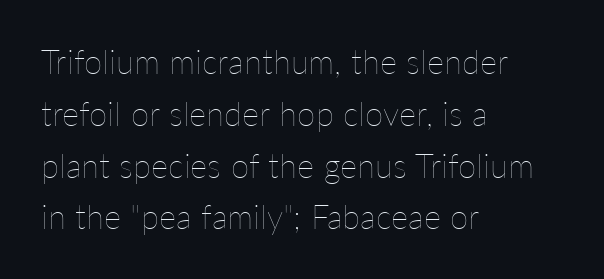
Visually the block forms a straight wall on the left and a jagged coastline on the right. Bold? No — there's no thickening of the strokes. Baseline-to-baseline distance is the conventional proportion of letter height. Short note: letters normally spaced.
